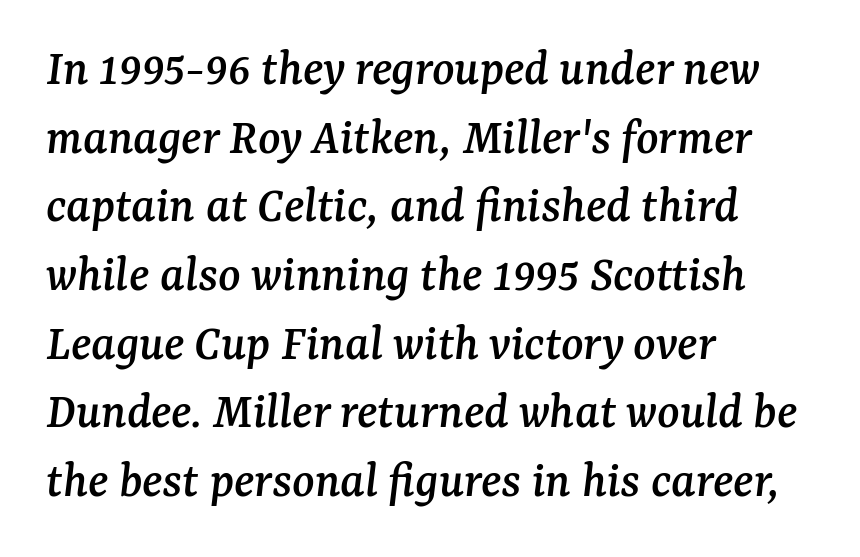
The image shows 52 px serif type, italic (leaning right); set left-aligned, normal line spacing (1.32x), normal letter spacing, not underlined; medium stroke contrast and a medium x-height.
